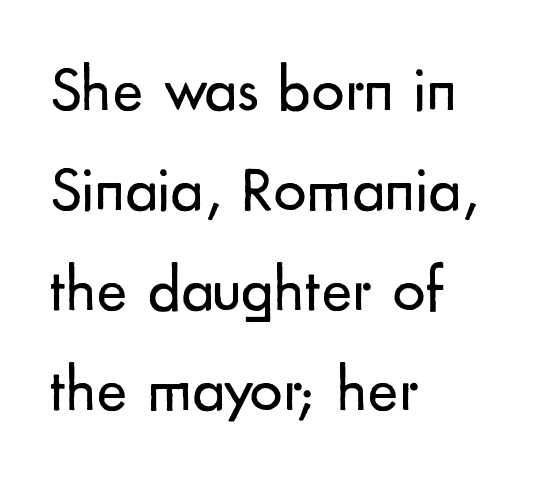
The image shows 65 px regular-weight sans-serif type, upright; set left-aligned, normal line spacing (1.54x), normal letter spacing, not underlined; low stroke contrast and a small x-height.
